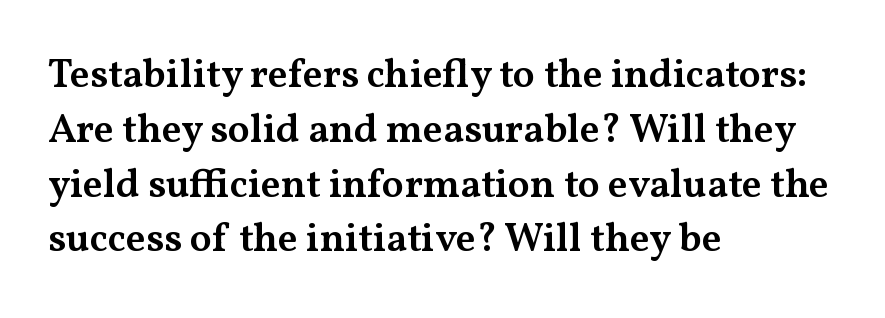
The image shows 40 px semibold, wide serif type, upright; set left-aligned, normal line spacing (1.37x), normal letter spacing, not underlined; medium stroke contrast and a medium x-height.
